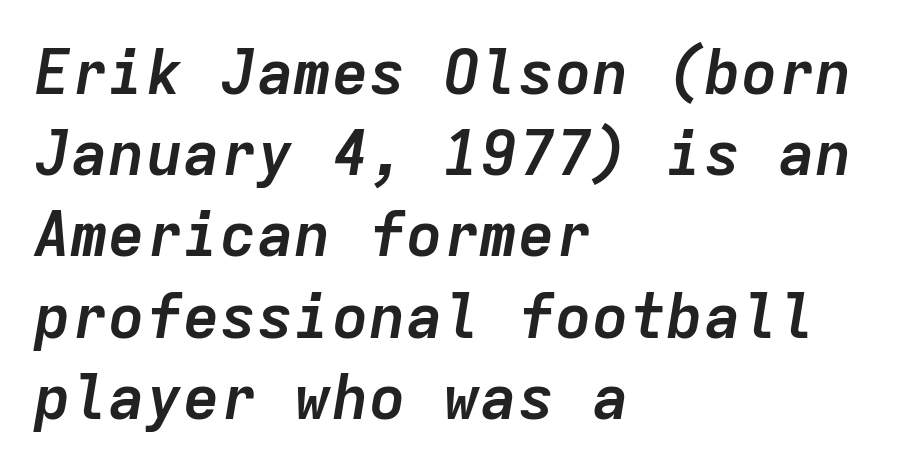
The image shows 62 px semibold type, italic (leaning right), monospaced; set left-aligned, normal line spacing (1.31x), normal letter spacing, not underlined; low stroke contrast and a medium x-height.
